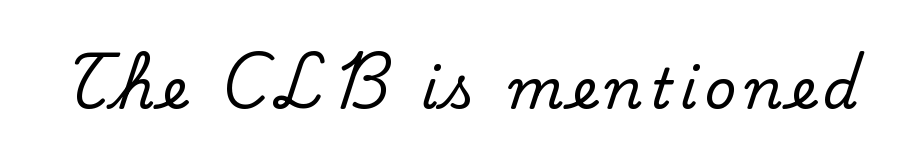
Q: Is the text italic (slanted)? A: Yes.
Q: Is the typeface a serif or a sans-serif typeface? A: Serif.
Q: Is the text underlined? A: No.
Q: Width (condensed, normal, or wide)? A: Normal.
Q: Stroke contrast? A: Medium.
Q: x-height? A: Small.
Q: Monospaced? A: No.
